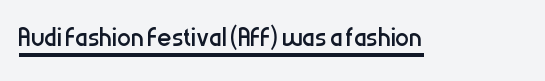
{"serif": "no", "italic": "no", "bold": "no", "weight": "regular", "width": "condensed", "stroke_contrast": "low", "x_height": "medium", "monospaced": "no", "underline": "yes", "letter_spacing": "normal", "letter_spacing_em": 0.0, "glyph_px": 35}
